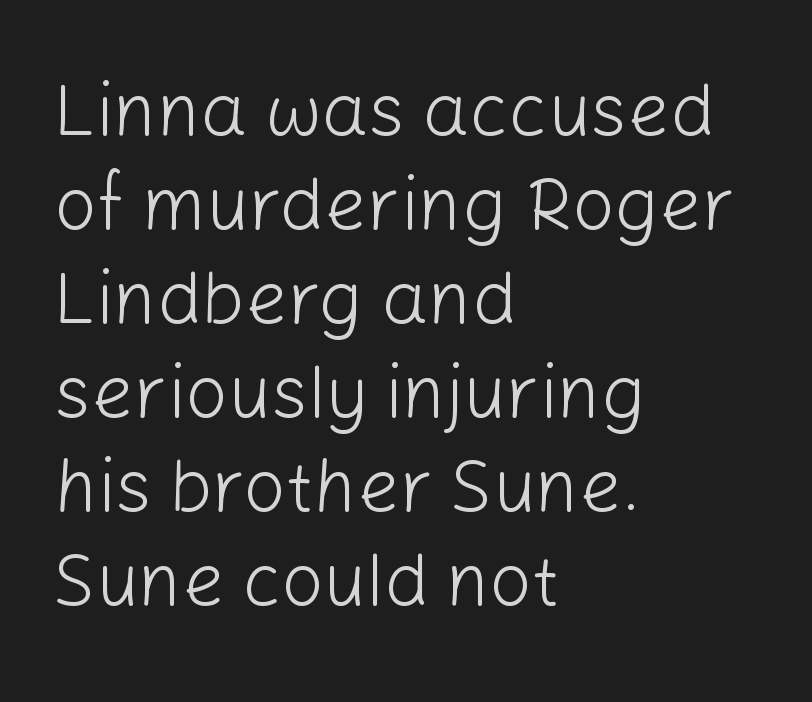
The image shows 74 px light sans-serif type, upright; set left-aligned, normal line spacing (1.27x), normal letter spacing, not underlined; low stroke contrast and a medium x-height.
